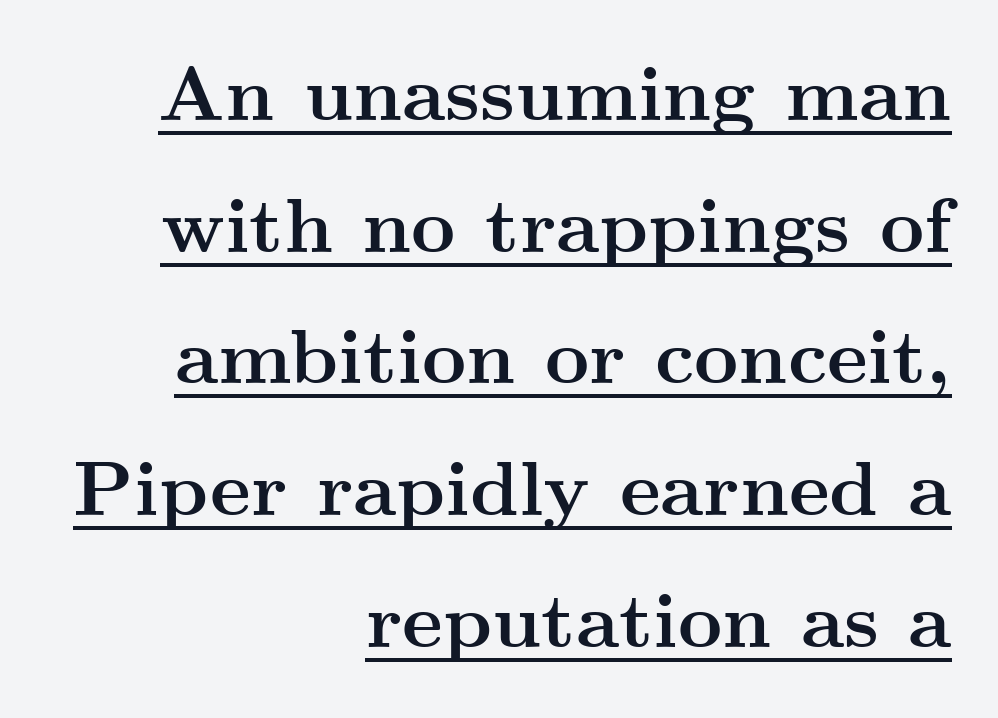
Looks like regular typesetting: each glyph gets only the width it needs. Caption: bold face, heavy strokes. Posture: upright roman. These lines are set flush right with a ragged left edge.
